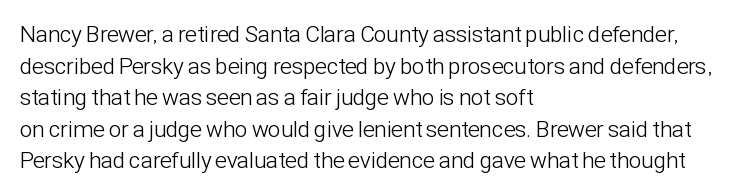
The strokes are not fattened; the text isn't bold. Beneath every word, the page is bare. Every row of glyphs begins at an identical x-position on the left. In terms of posture, this sample is upright.
